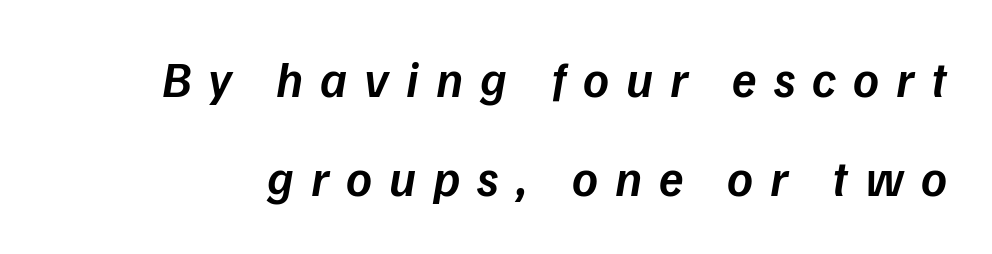
The image shows 50 px semibold type, italic (leaning right); set loose line spacing (1.99x), unusually wide letter spacing (+0.34 em), not underlined; low stroke contrast and a medium x-height.
